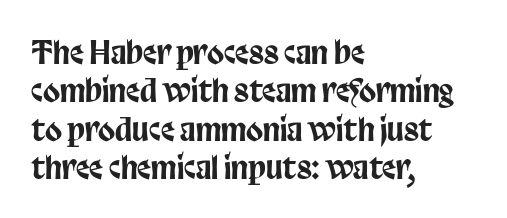
{"serif": "no", "italic": "no", "width": "condensed", "stroke_contrast": "low", "x_height": "large", "monospaced": "no", "underline": "no", "align": "left", "line_spacing_ratio": 1.24, "letter_spacing": "normal", "letter_spacing_em": 0.0, "glyph_px": 31}
